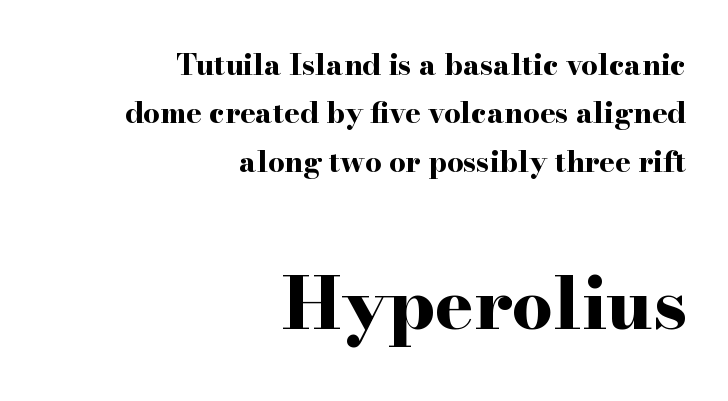
Letters rest on an invisible, unmarked baseline. Font category for this specimen: serif. Notice how descenders clear the ascenders below comfortably — that's standard leading. Stroke thickness is high; the sample reads as a true bold. Horizontally, the lines are justified to the trailing edge only. The horizontal fit of the characters is conventional and even.
